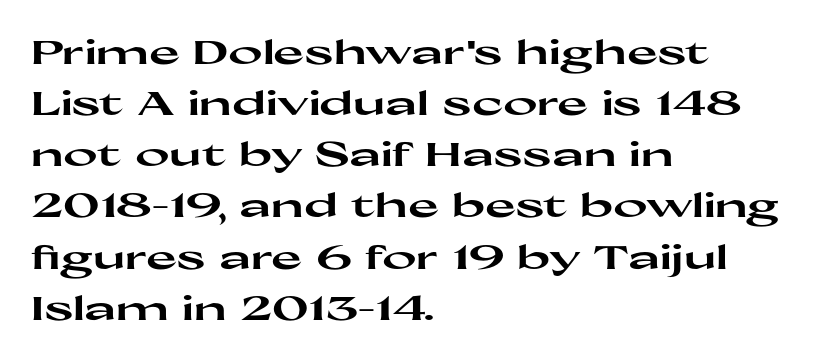
Ascenders rise straight up at ninety degrees. No feet cap the strokes, marking this as sans-serif type. The rendering uses a moderate line-height, typical for paragraphs. The rendering anchors every line to the left-hand side.
